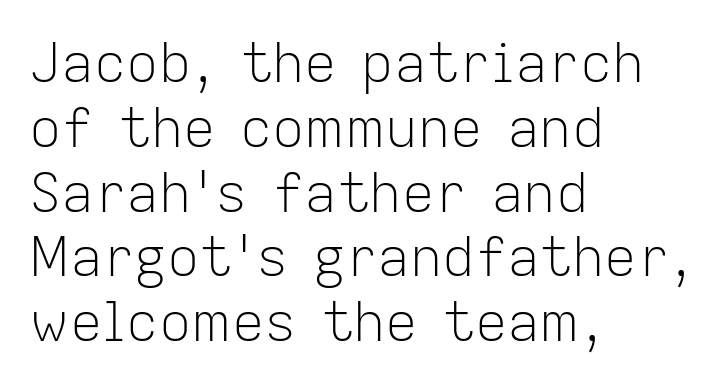
Inter-character spacing is left at the font's built-in metrics. Decoration check: the copy has no underline. Weight class: somewhere from thin through regular. Unlike italic type, these characters show no tilt at all. Casual observation: everything's shoved over to the left. To sum up the face: it is a sans, with no serifs.
